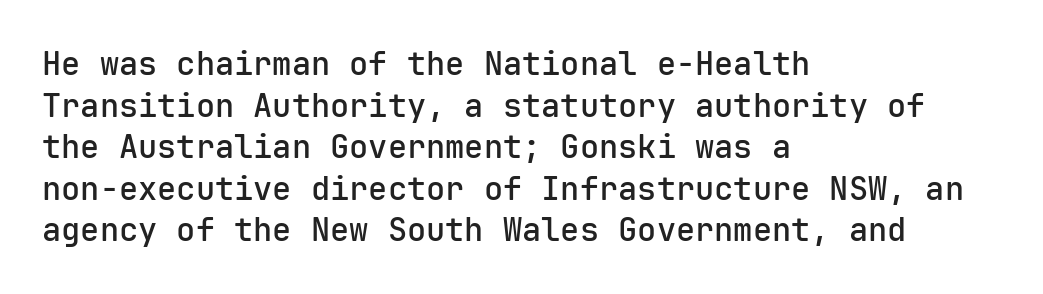
The image shows 32 px semibold sans-serif type, upright, monospaced; set left-aligned, normal line spacing (1.3x), normal letter spacing, not underlined; low stroke contrast and a medium x-height.
